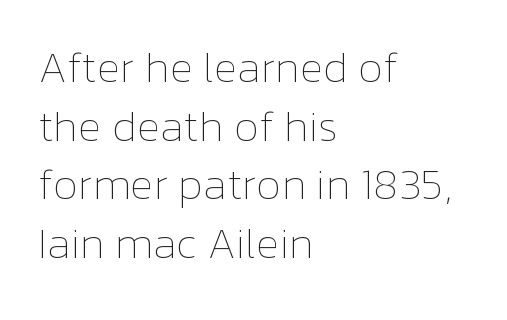
The image shows 44 px thin type, upright; set left-aligned, normal line spacing (1.33x), normal letter spacing, not underlined; low stroke contrast and a medium x-height.
